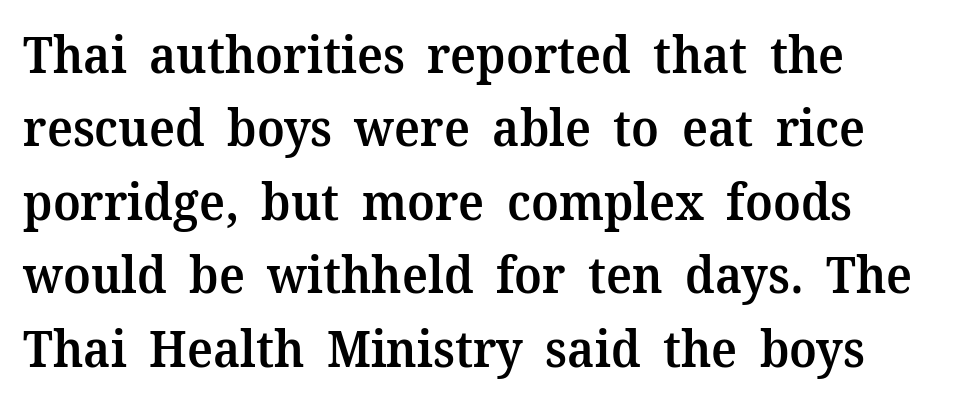
The image shows 50 px semibold serif type, upright; set left-aligned, normal line spacing (1.47x), normal letter spacing, not underlined; medium stroke contrast and a medium x-height.
